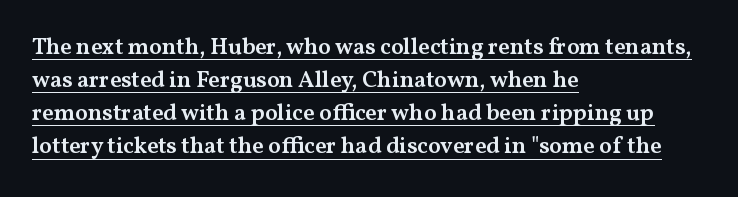
The string is rendered with underlining switched on. Heft: intermediate — a semibold. The letters stand straight up with perfectly vertical stems. These lines keep a tight, regular rhythm from letter to letter.
